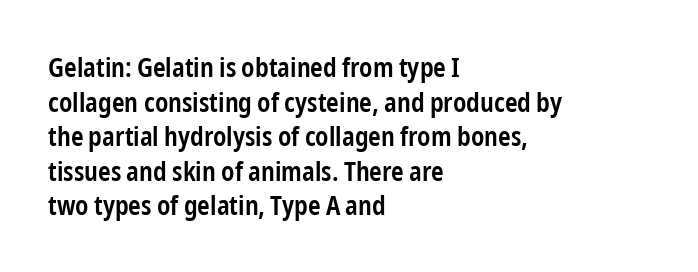
Set as a demibold, roughly 600 on the weight scale. The rendering anchors every line to the left-hand side. Tracking here is standard; glyphs follow each other at the usual distance. In terms of posture, this sample is upright. Each row of text sits above clean, open space.
